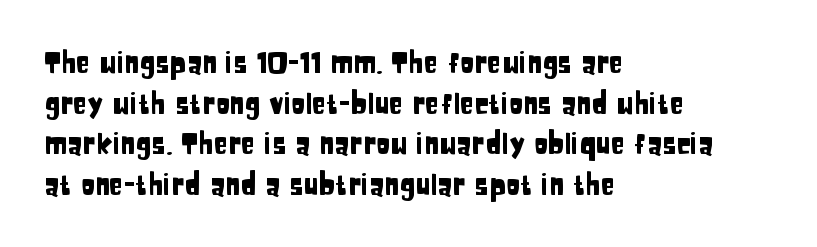
{"serif": "no", "italic": "no", "width": "condensed", "stroke_contrast": "low", "x_height": "large", "monospaced": "no", "underline": "no", "align": "left", "line_spacing": "normal", "line_spacing_ratio": 1.4, "letter_spacing": "normal", "letter_spacing_em": 0.0, "glyph_px": 29}
